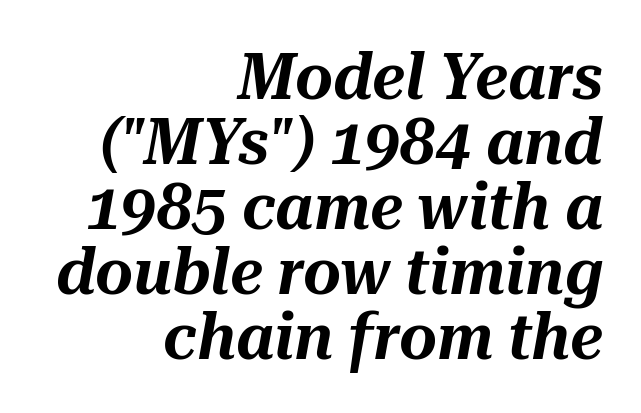
The image shows 65 px text type, italic (leaning right); set right-aligned, tight line spacing (1.0x), normal letter spacing, not underlined; medium stroke contrast and a medium x-height.
